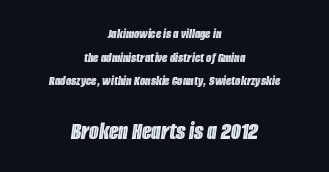
Q: Is the text italic (slanted)? A: Yes, it leans right by about 8 degrees.
Q: Is the text underlined? A: No.
Q: How is the paragraph aligned? A: Centered.
Q: Is the spacing between letters normal or unusually wide? A: Normal.
Q: Is the spacing between lines tight, normal or loose? A: Normal.
Q: Which block of text is set in a larger size, the first (top) or the second (bottom)? A: The second (bottom) one.
